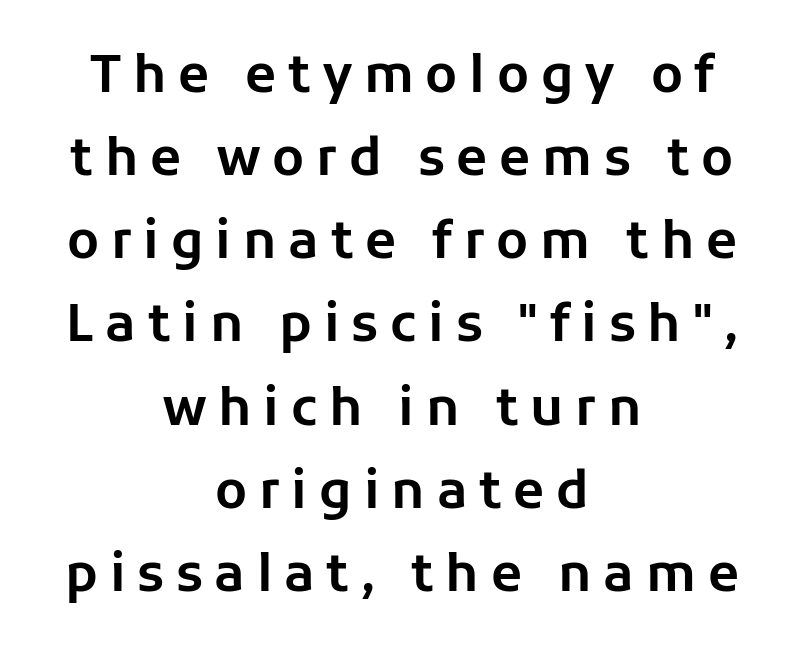
Q: Is the text italic (slanted)? A: No, it is upright.
Q: Is the typeface a serif or a sans-serif typeface? A: Sans-serif.
Q: Is the text underlined? A: No.
Q: How is the paragraph aligned? A: Centered.
Q: Is the spacing between letters normal or unusually wide? A: Unusually wide.
Q: Is the spacing between lines tight, normal or loose? A: Normal.
Q: Width (condensed, normal, or wide)? A: Normal.
Q: Stroke contrast? A: Low.
Q: x-height? A: Medium.
Q: Monospaced? A: No.
